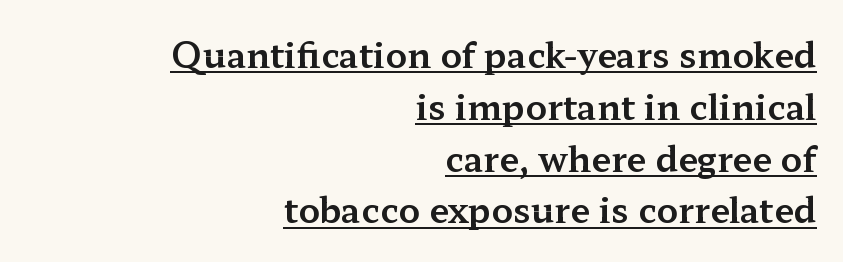
The image shows 35 px wide serif type, upright; set right-aligned, normal line spacing (1.48x), normal letter spacing, underlined; medium stroke contrast and a medium x-height.
